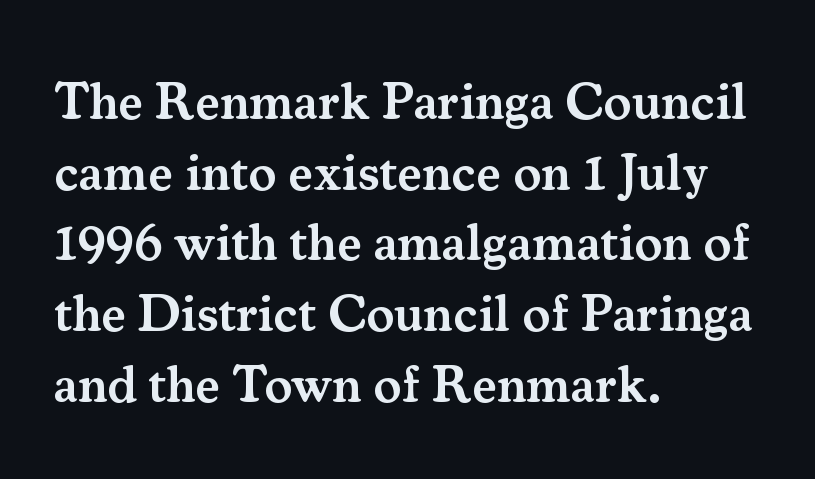
The image shows 52 px semibold serif type, upright; set left-aligned, normal line spacing (1.36x), normal letter spacing, not underlined; medium stroke contrast and a small x-height.
